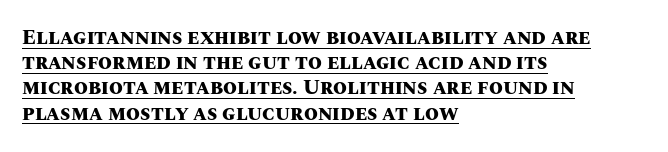
{"italic": "no", "bold": "yes", "underline": "yes", "align": "left", "line_spacing": "normal", "line_spacing_ratio": 1.26, "letter_spacing": "normal", "letter_spacing_em": 0.0, "glyph_px": 20}
